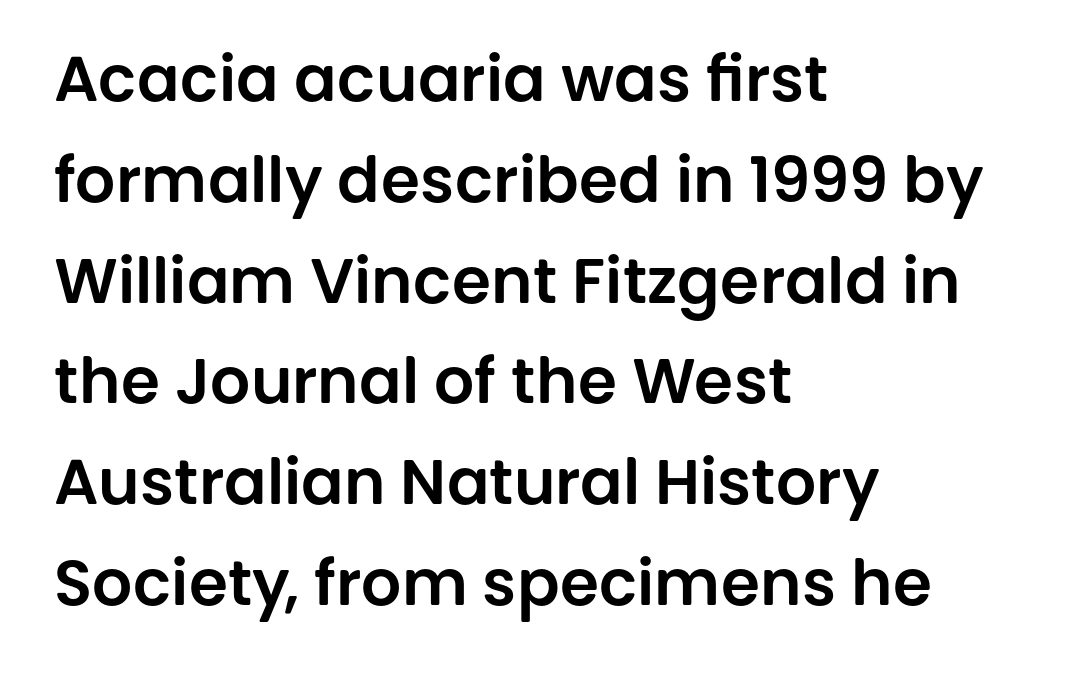
Lines of text with bare space underneath. A typesetter would call this leading conventional body-copy spacing. All the whitespace from short lines collects on the right. The passage shown is typed in a proportional face where columns would drift.
